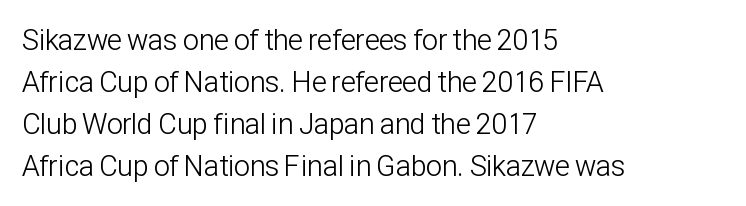
Q: Is the text bold? A: No.
Q: Is the text italic (slanted)? A: No, it is upright.
Q: Is the typeface a serif or a sans-serif typeface? A: Sans-serif.
Q: Is the text underlined? A: No.
Q: How is the paragraph aligned? A: Left-aligned.
Q: Is the spacing between letters normal or unusually wide? A: Normal.
Q: Is the spacing between lines tight, normal or loose? A: Normal.
Q: Width (condensed, normal, or wide)? A: Condensed.
Q: Stroke contrast? A: Low.
Q: x-height? A: Medium.
Q: Monospaced? A: No.
